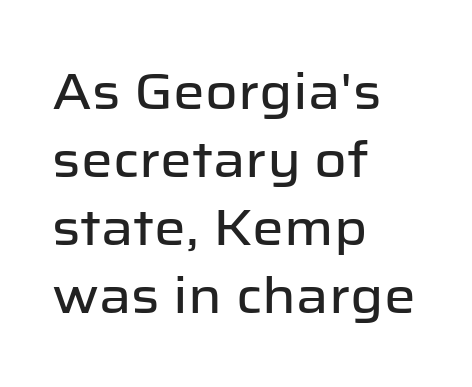
{"serif": "no", "italic": "no", "width": "normal", "stroke_contrast": "low", "x_height": "medium", "monospaced": "no", "underline": "no", "align": "left", "line_spacing": "normal", "line_spacing_ratio": 1.36, "letter_spacing": "normal", "letter_spacing_em": 0.0, "glyph_px": 50}
